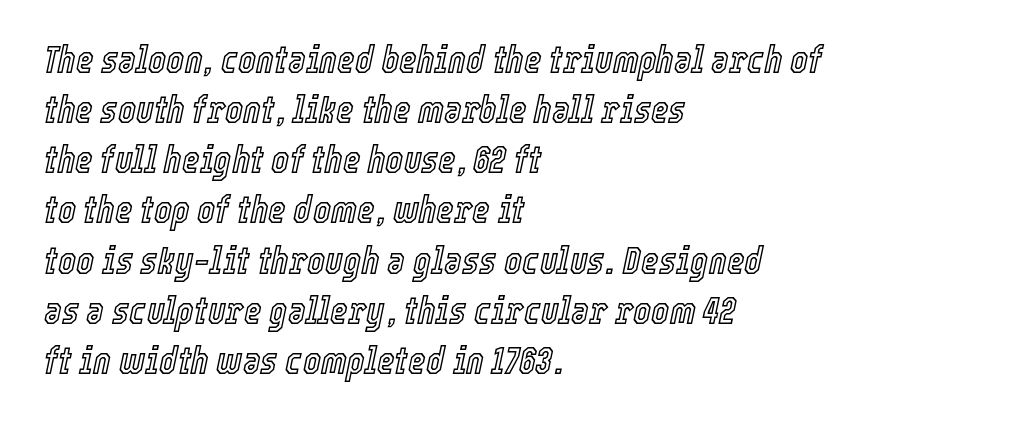
The image shows 38 px condensed type, italic (leaning right); set left-aligned, normal line spacing (1.32x), normal letter spacing, not underlined; a medium x-height.
